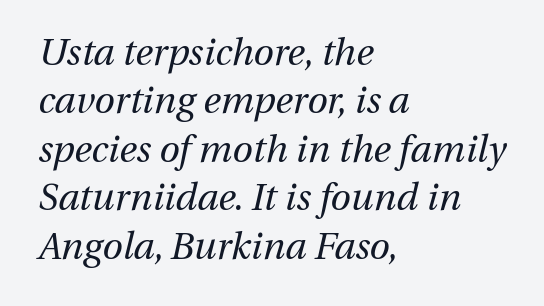
Q: Is the text bold? A: No.
Q: Is the text italic (slanted)? A: Yes, it leans right by about 13 degrees.
Q: Is the text underlined? A: No.
Q: How is the paragraph aligned? A: Left-aligned.
Q: Is the spacing between letters normal or unusually wide? A: Normal.
Q: Is the spacing between lines tight, normal or loose? A: Normal.
Q: Width (condensed, normal, or wide)? A: Normal.
Q: Stroke contrast? A: Medium.
Q: x-height? A: Medium.
Q: Monospaced? A: No.
